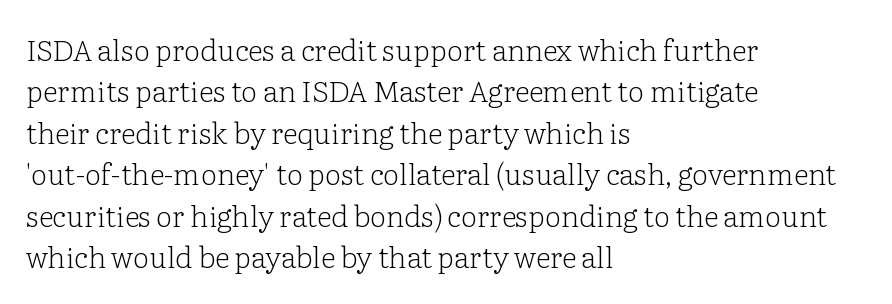
Q: Is the text bold? A: No.
Q: Is the text italic (slanted)? A: No, it is upright.
Q: Is the typeface a serif or a sans-serif typeface? A: Serif.
Q: Is the text underlined? A: No.
Q: How is the paragraph aligned? A: Left-aligned.
Q: Is the spacing between letters normal or unusually wide? A: Normal.
Q: Is the spacing between lines tight, normal or loose? A: Normal.
Q: Width (condensed, normal, or wide)? A: Normal.
Q: Stroke contrast? A: Low.
Q: x-height? A: Medium.
Q: Monospaced? A: No.
